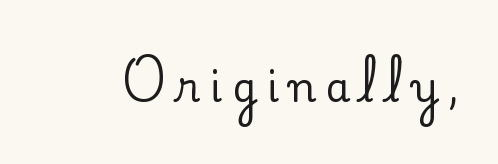
Here the designer chose a conventional face with non-uniform glyph widths. The designer went with a serif here, giving each stem small feet. Each row of text sits above clean, open space. The tracking reads as deliberately expanded to a designer's eye.
